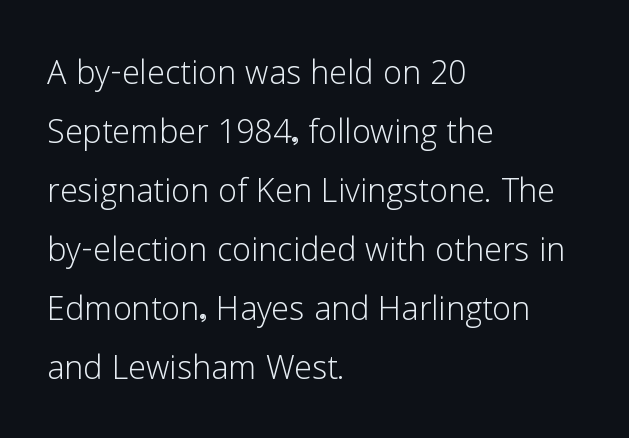
Q: Is the text bold? A: No.
Q: Is the text italic (slanted)? A: No, it is upright.
Q: Is the typeface a serif or a sans-serif typeface? A: Sans-serif.
Q: Is the text underlined? A: No.
Q: How is the paragraph aligned? A: Left-aligned.
Q: Is the spacing between letters normal or unusually wide? A: Normal.
Q: Is the spacing between lines tight, normal or loose? A: Normal.
Q: Width (condensed, normal, or wide)? A: Normal.
Q: Stroke contrast? A: Low.
Q: x-height? A: Medium.
Q: Monospaced? A: No.
